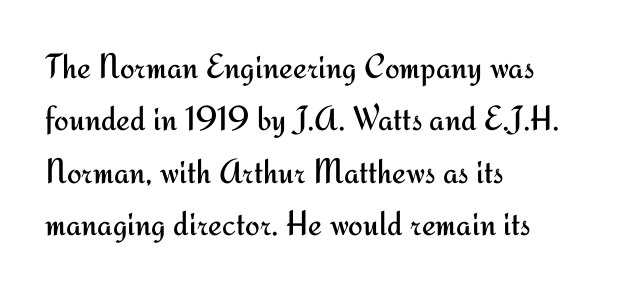
{"serif": "no", "italic": "no", "bold": "no", "weight": "regular", "width": "normal", "stroke_contrast": "medium", "x_height": "small", "monospaced": "no", "underline": "no", "align": "left", "line_spacing": "normal", "line_spacing_ratio": 1.5, "letter_spacing": "normal", "letter_spacing_em": 0.0, "glyph_px": 35}
